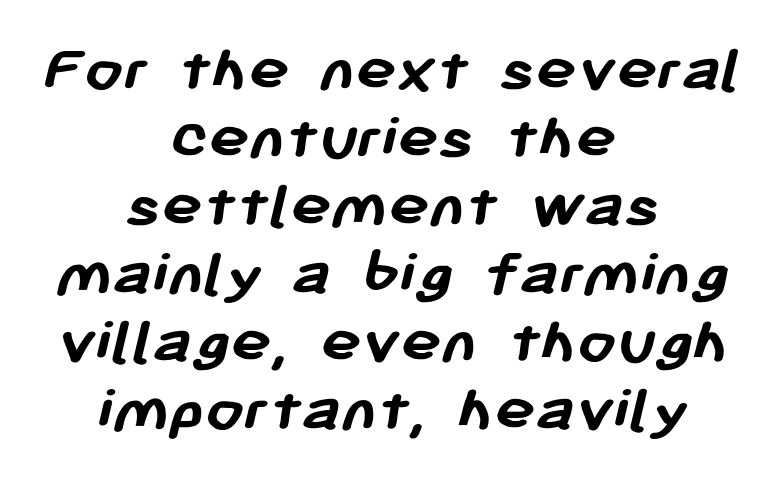
{"serif": "no", "bold": "yes", "weight": "semibold", "width": "normal", "stroke_contrast": "low", "x_height": "medium", "monospaced": "no", "underline": "no", "align": "center", "line_spacing": "tight", "line_spacing_ratio": 1.0, "letter_spacing": "normal", "letter_spacing_em": 0.0, "glyph_px": 68}
